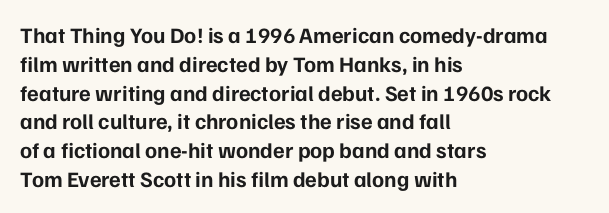
The image shows 22 px bold type, upright; set left-aligned, normal line spacing (1.31x), normal letter spacing, not underlined.
